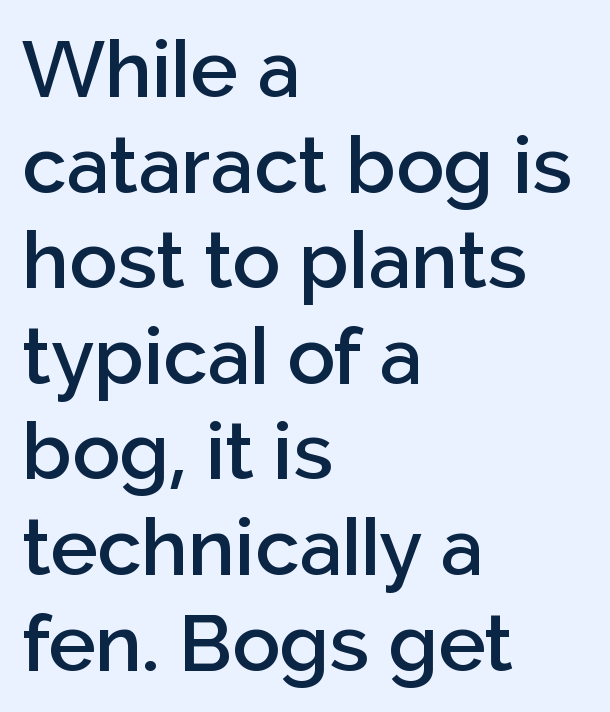
Compared with a centered layout, this one pins lines to the left instead. A somewhat darkened texture: the type is semibold rather than bold. The letters advance in unequal steps, a hallmark of proportional type. Compared with typical body copy, the letter spacing here is the same. Look at the bottom of the vertical strokes: they stop flat, with no serifs.
